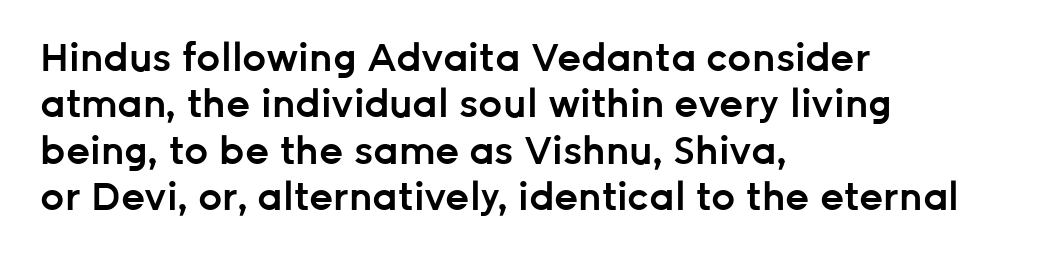
{"serif": "no", "italic": "no", "bold": "semi", "weight": "semibold", "width": "normal", "stroke_contrast": "low", "x_height": "medium", "monospaced": "no", "underline": "no", "align": "left", "line_spacing_ratio": 1.22, "letter_spacing": "normal", "letter_spacing_em": 0.0, "glyph_px": 38}
